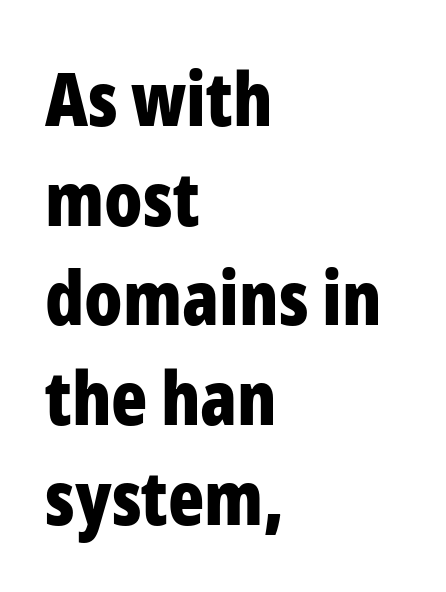
{"serif": "no", "italic": "no", "bold": "yes", "weight": "bold", "width": "condensed", "stroke_contrast": "low", "x_height": "medium", "monospaced": "no", "underline": "no", "align": "left", "line_spacing": "normal", "line_spacing_ratio": 1.33, "letter_spacing": "normal", "letter_spacing_em": 0.0, "glyph_px": 75}
